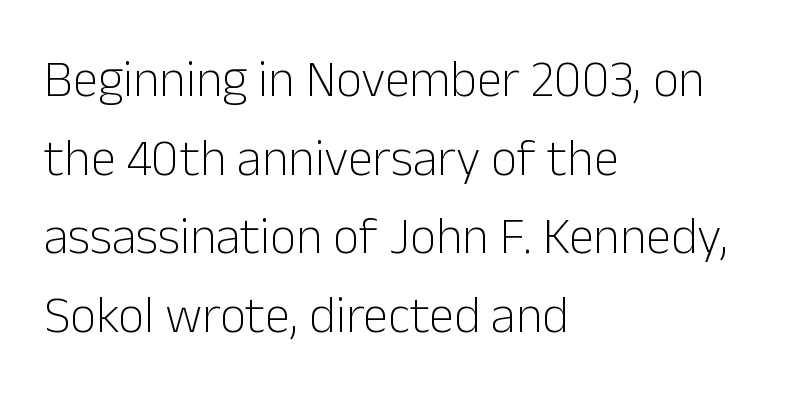
Q: Is the text bold? A: No.
Q: Is the text italic (slanted)? A: No, it is upright.
Q: Is the typeface a serif or a sans-serif typeface? A: Sans-serif.
Q: Is the text underlined? A: No.
Q: How is the paragraph aligned? A: Left-aligned.
Q: Is the spacing between letters normal or unusually wide? A: Normal.
Q: Is the spacing between lines tight, normal or loose? A: Normal.
Q: Width (condensed, normal, or wide)? A: Normal.
Q: Stroke contrast? A: Low.
Q: x-height? A: Medium.
Q: Monospaced? A: No.
